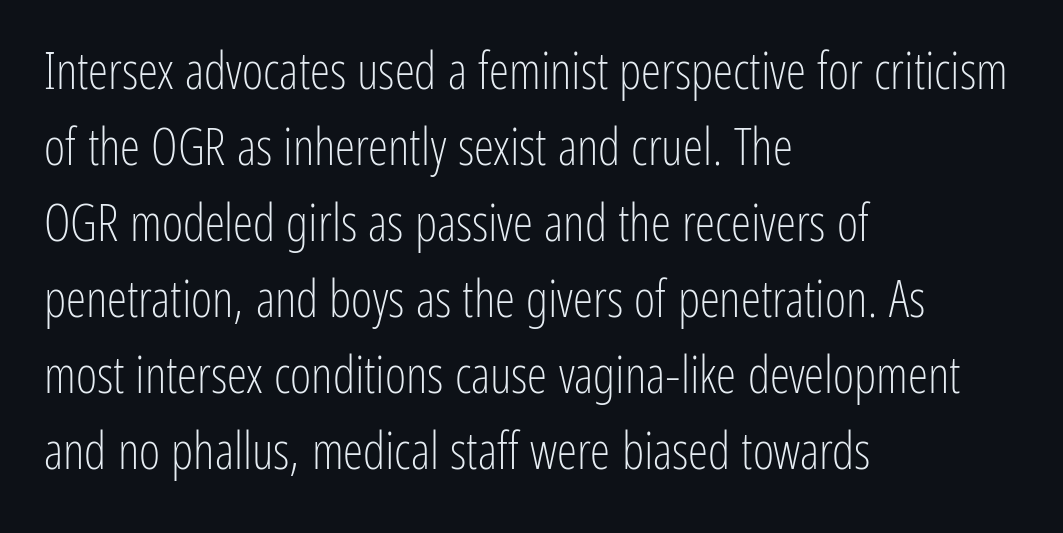
{"serif": "no", "italic": "no", "bold": "no", "weight": "light", "width": "condensed", "stroke_contrast": "low", "x_height": "medium", "monospaced": "no", "underline": "no", "align": "left", "line_spacing": "normal", "line_spacing_ratio": 1.49, "letter_spacing": "normal", "letter_spacing_em": 0.0, "glyph_px": 51}
